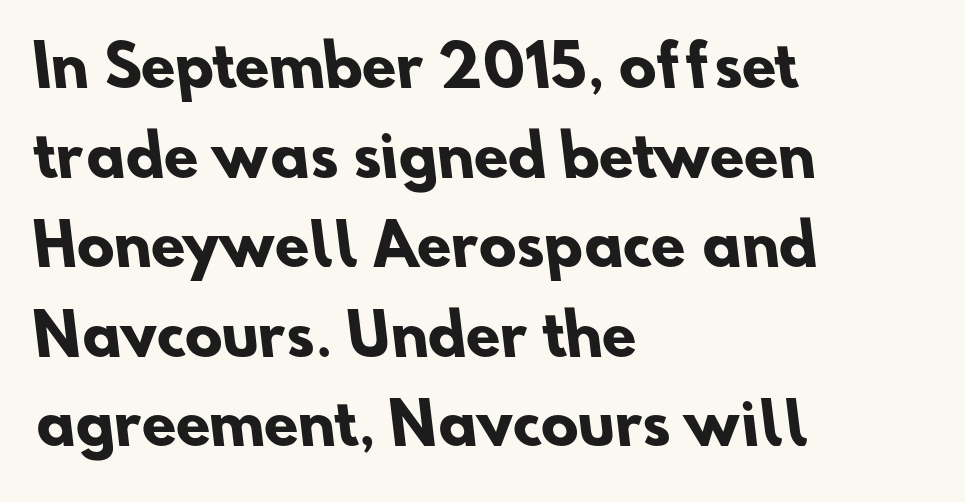
Descenders hang freely into open space. The letters advance in unequal steps, a hallmark of proportional type. Leading matches the norm, producing a regular column. Does extra space separate the letters? No, they use regular spacing. Regarding serifs, this sample does without them.
